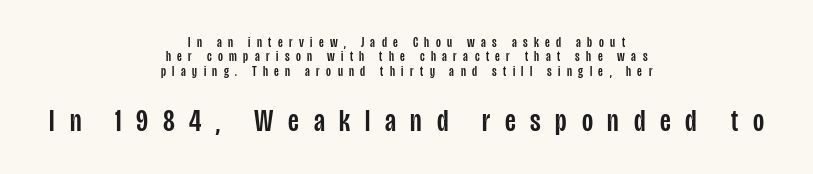
The image shows 32 px condensed sans-serif type, upright; set centered, tight line spacing (1.02x), unusually wide letter spacing (+0.46 em), not underlined; the second (bottom) block is 2.29x larger; low stroke contrast and a large x-height.
